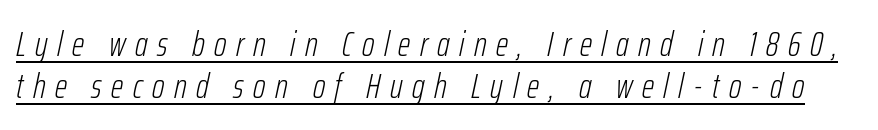
{"italic": "yes", "lean": "right", "slant_degrees": 12, "bold": "no", "weight": "light", "width": "condensed", "stroke_contrast": "low", "x_height": "medium", "monospaced": "no", "underline": "yes", "line_spacing_ratio": 1.2, "letter_spacing": "wide", "letter_spacing_em": 0.27, "glyph_px": 35}
